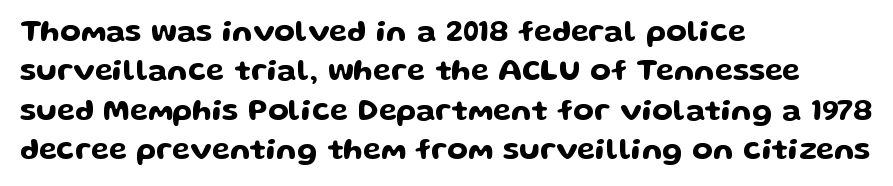
{"serif": "no", "italic": "no", "width": "wide", "stroke_contrast": "low", "x_height": "medium", "monospaced": "no", "underline": "no", "align": "left", "line_spacing": "normal", "line_spacing_ratio": 1.31, "letter_spacing": "normal", "letter_spacing_em": 0.0, "glyph_px": 30}
